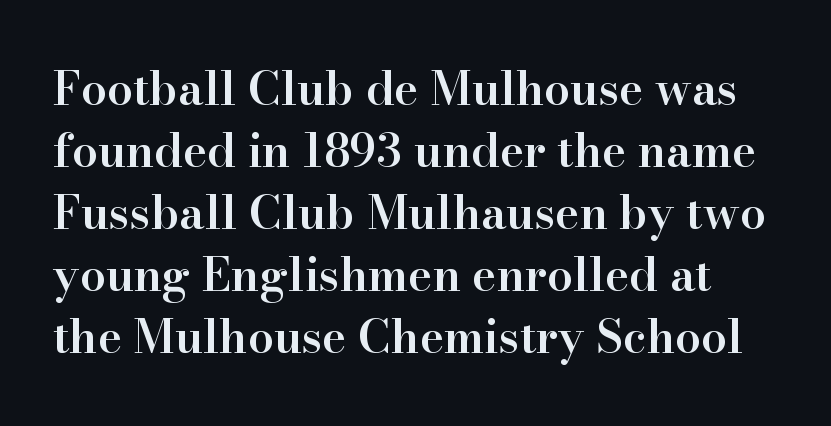
{"serif": "yes", "italic": "no", "bold": "semi", "weight": "semibold", "width": "normal", "stroke_contrast": "high", "x_height": "small", "monospaced": "no", "underline": "no", "line_spacing": "normal", "line_spacing_ratio": 1.35, "letter_spacing": "normal", "letter_spacing_em": 0.0, "glyph_px": 46}
